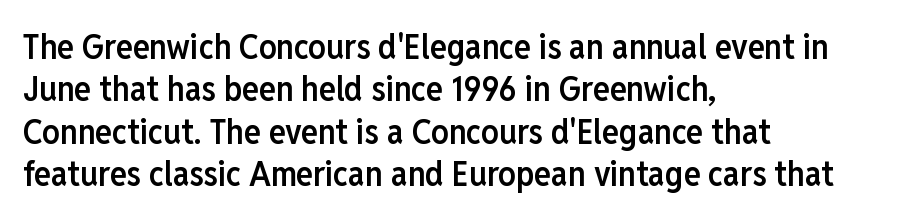
The image shows 35 px semibold, condensed sans-serif type, upright; set left-aligned, line spacing 1.21x, normal letter spacing, not underlined; low stroke contrast and a medium x-height.
